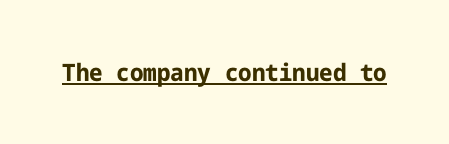
Q: Is the text bold? A: Yes.
Q: Is the text italic (slanted)? A: No, it is upright.
Q: Is the text underlined? A: Yes.
Q: Is the spacing between letters normal or unusually wide? A: Normal.
